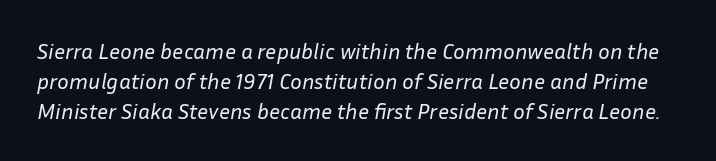
The image shows 22 px text type, italic (leaning right); set normal line spacing (1.36x), normal letter spacing, not underlined.
